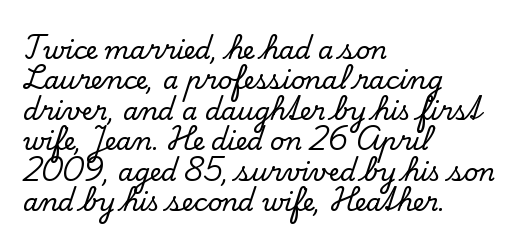
Q: Is the text italic (slanted)? A: Yes.
Q: Is the text underlined? A: No.
Q: How is the paragraph aligned? A: Left-aligned.
Q: Is the spacing between letters normal or unusually wide? A: Normal.
